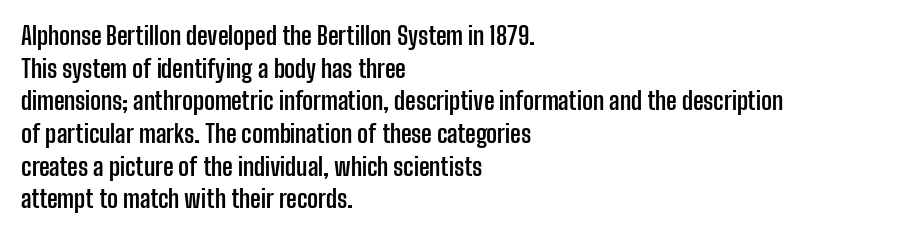
{"italic": "no", "bold": "yes", "underline": "no", "align": "left", "line_spacing": "normal", "line_spacing_ratio": 1.36, "letter_spacing": "normal", "letter_spacing_em": 0.0, "glyph_px": 24}
